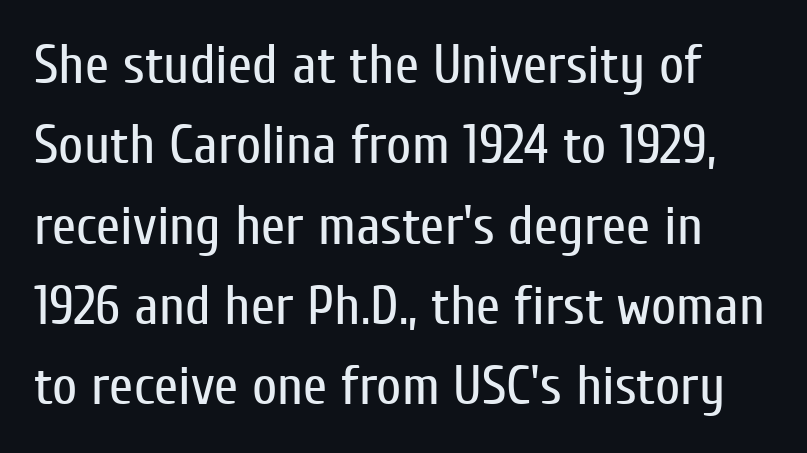
Do the characters align in a grid? No, the font is proportional. The area under the type is left untouched. The characters are drawn with everyday or finer stroke widths. Nope, not italic — everything's standing straight.
